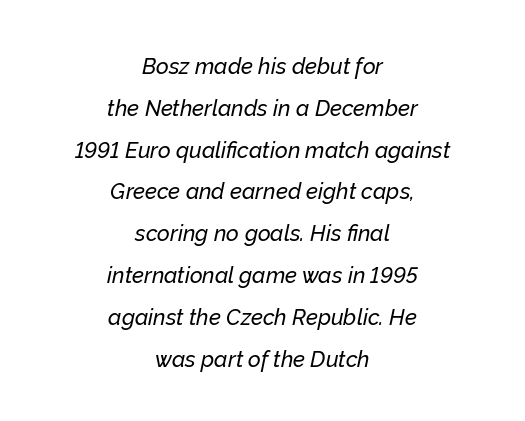
Descender tails drop into unmarked territory. The lines are quadded center. Does extra space separate the letters? No, they use regular spacing. Rendered with sloped, italic letterforms. Quick note: interline space is abundant.
